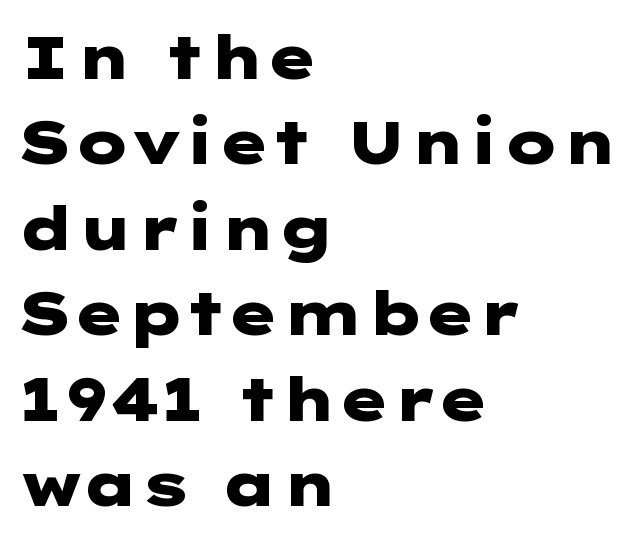
Q: Is the text bold? A: Yes.
Q: Is the text italic (slanted)? A: No, it is upright.
Q: Is the typeface a serif or a sans-serif typeface? A: Sans-serif.
Q: Is the text underlined? A: No.
Q: How is the paragraph aligned? A: Left-aligned.
Q: Is the spacing between letters normal or unusually wide? A: Normal.
Q: Is the spacing between lines tight, normal or loose? A: Normal.
Q: Width (condensed, normal, or wide)? A: Wide.
Q: Stroke contrast? A: Low.
Q: x-height? A: Medium.
